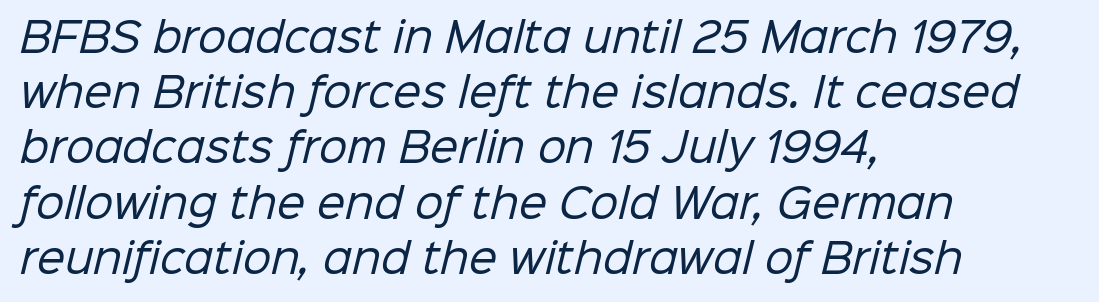
The image shows 40 px regular-weight sans-serif type; set left-aligned, normal line spacing (1.38x), normal letter spacing, not underlined; low stroke contrast and a medium x-height.
